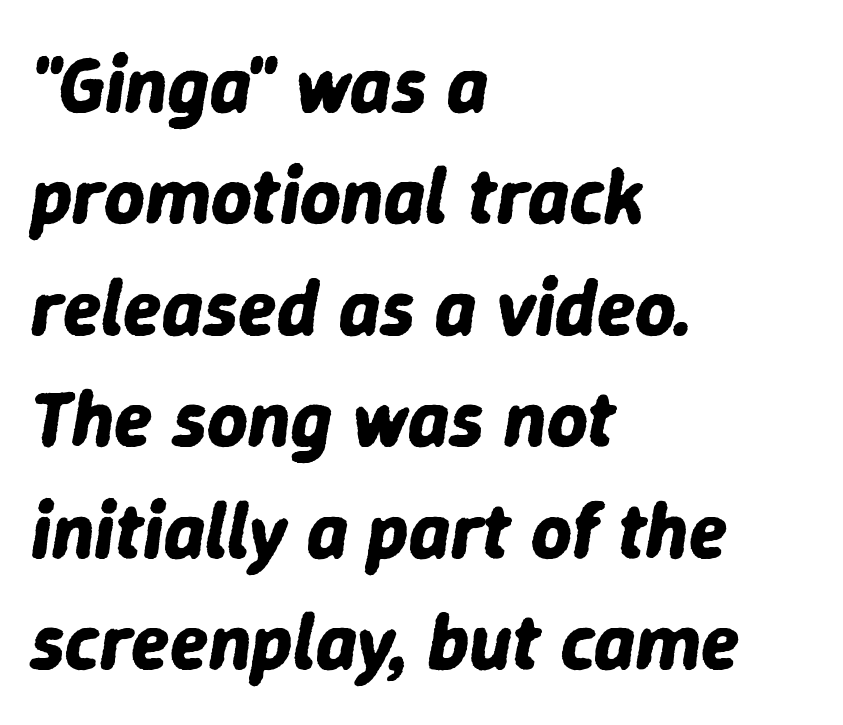
{"italic": "yes", "lean": "right", "slant_degrees": 9, "bold": "yes", "weight": "bold", "width": "normal", "stroke_contrast": "low", "x_height": "medium", "monospaced": "no", "underline": "no", "align": "left", "line_spacing": "normal", "line_spacing_ratio": 1.41, "letter_spacing": "normal", "letter_spacing_em": 0.0, "glyph_px": 79}
